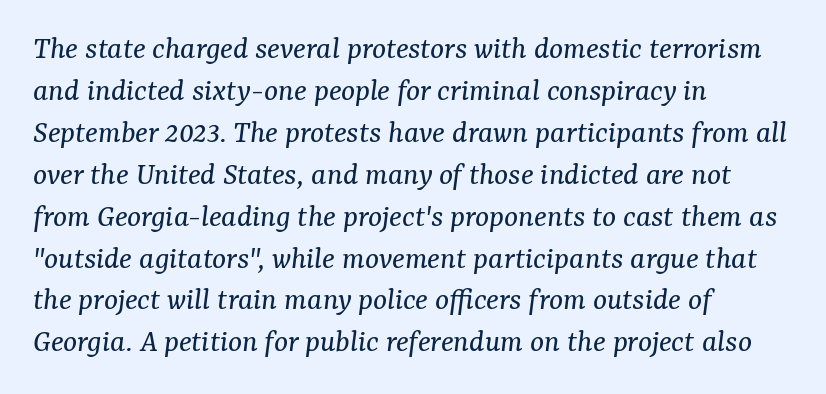
What stands out about the letter spacing? Nothing — it is the standard amount. Slant detected: the letters are inclined. The paragraph has a hard left edge and a soft right edge. The space between consecutive lines is moderate. Quick note: underline off.
